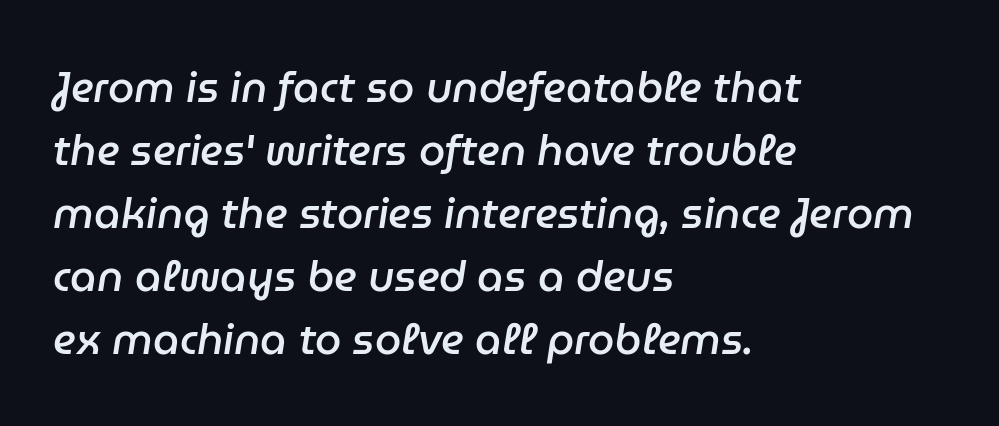
Q: Is the text bold? A: Semi-bold.
Q: Is the text italic (slanted)? A: Yes, it leans right by about 9 degrees.
Q: Is the text underlined? A: No.
Q: How is the paragraph aligned? A: Left-aligned.
Q: Is the spacing between letters normal or unusually wide? A: Normal.
Q: Is the spacing between lines tight, normal or loose? A: Normal.
Q: Width (condensed, normal, or wide)? A: Normal.
Q: Stroke contrast? A: Low.
Q: x-height? A: Medium.
Q: Monospaced? A: No.
